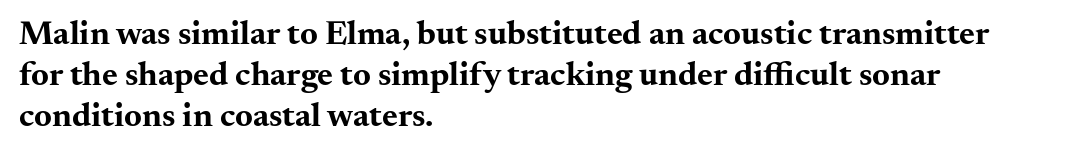
This sample has the flowing, uneven cadence of proportional lettering. Each letter's strokes conclude with small projecting serifs. Nobody drew a line under any word here. Every character sits straight up, as roman type does. The letterforms sit shoulder to shoulder at normal distance.
